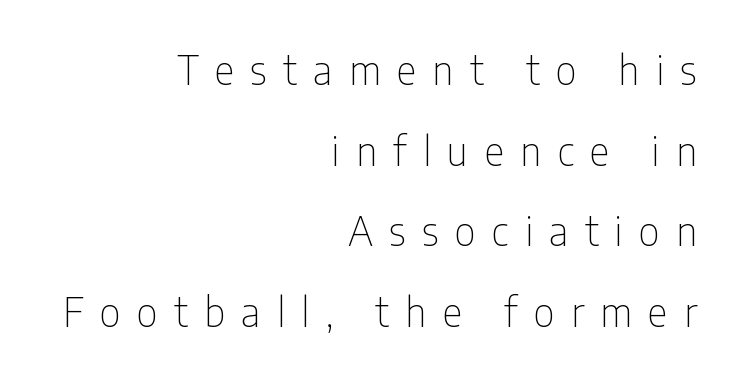
{"serif": "no", "italic": "no", "bold": "no", "weight": "thin", "width": "condensed", "stroke_contrast": "low", "x_height": "medium", "monospaced": "no", "underline": "no", "align": "right", "line_spacing": "loose", "line_spacing_ratio": 2.07, "letter_spacing": "wide", "letter_spacing_em": 0.42, "glyph_px": 39}
